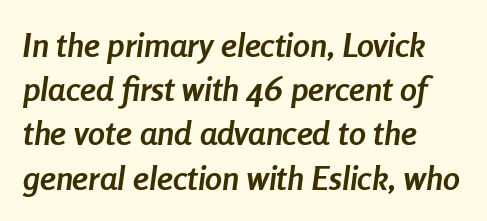
{"italic": "yes", "lean": "right", "slant_degrees": 8, "bold": "yes", "weight": "semibold", "width": "condensed", "stroke_contrast": "low", "x_height": "medium", "monospaced": "no", "underline": "no", "align": "left", "line_spacing": "normal", "line_spacing_ratio": 1.3, "letter_spacing": "normal", "letter_spacing_em": 0.0, "glyph_px": 34}
